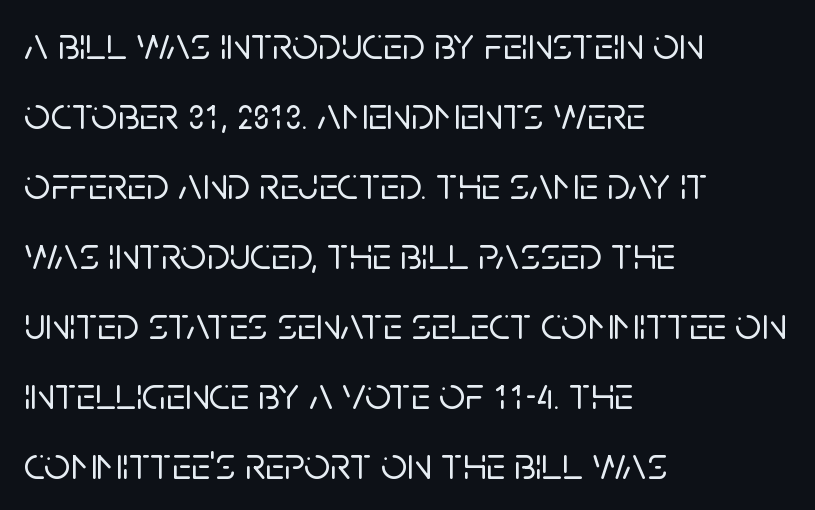
The image shows 46 px sans-serif type, upright; set left-aligned, normal line spacing (1.52x), normal letter spacing, not underlined; low stroke contrast and a large x-height.
